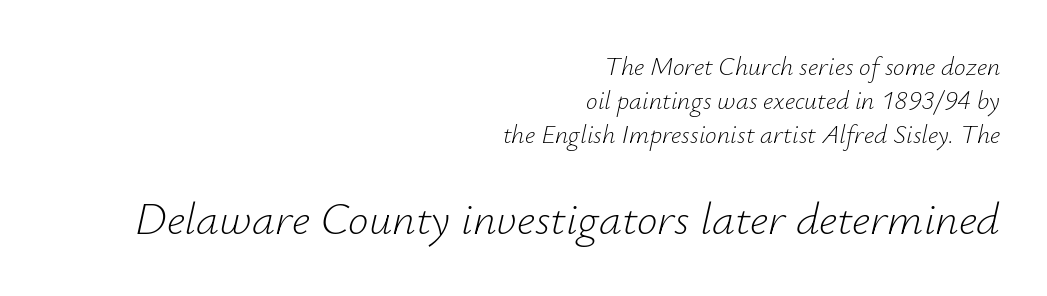
No extra tracking has been applied to these lines. Typeset ragged left — the right edge is the straight one. In terms of posture, this sample is oblique. Honestly, the row spacing looks completely unremarkable.
